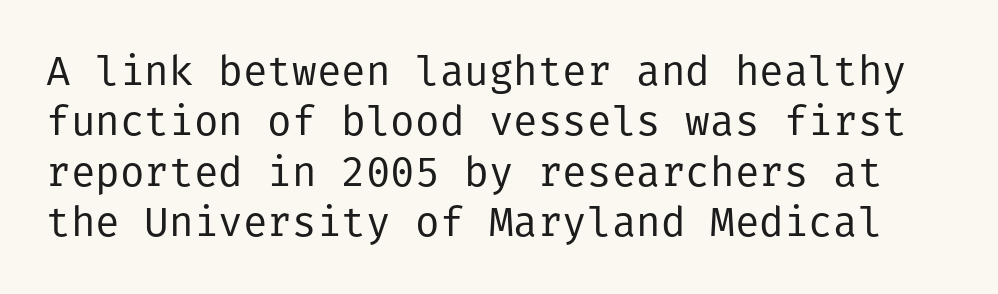
Q: Is the text bold? A: No.
Q: Is the text italic (slanted)? A: No, it is upright.
Q: Is the typeface a serif or a sans-serif typeface? A: Sans-serif.
Q: Is the text underlined? A: No.
Q: Is the spacing between letters normal or unusually wide? A: Normal.
Q: Width (condensed, normal, or wide)? A: Normal.
Q: Stroke contrast? A: Low.
Q: x-height? A: Medium.
